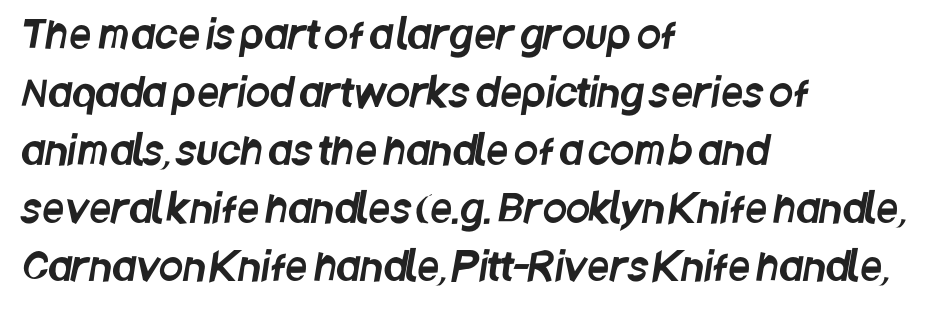
Q: Is the typeface a serif or a sans-serif typeface? A: Sans-serif.
Q: Is the text underlined? A: No.
Q: How is the paragraph aligned? A: Left-aligned.
Q: Is the spacing between letters normal or unusually wide? A: Normal.
Q: Is the spacing between lines tight, normal or loose? A: Normal.
Q: Width (condensed, normal, or wide)? A: Condensed.
Q: Stroke contrast? A: Low.
Q: x-height? A: Large.
Q: Monospaced? A: No.
